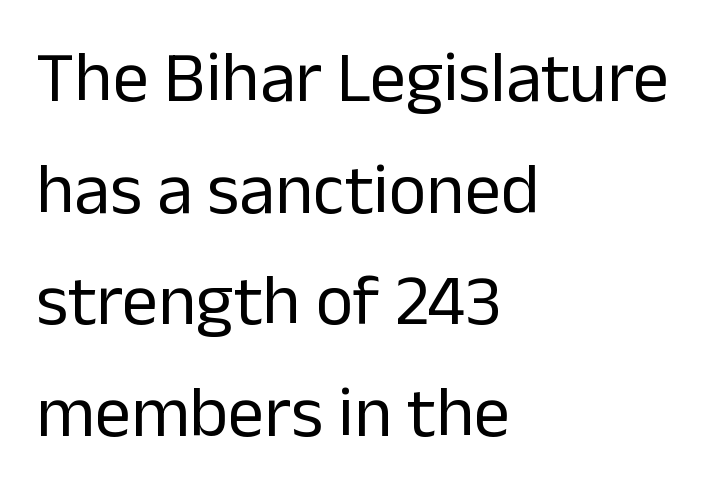
Q: Is the text bold? A: No.
Q: Is the text italic (slanted)? A: No, it is upright.
Q: Is the typeface a serif or a sans-serif typeface? A: Sans-serif.
Q: Is the text underlined? A: No.
Q: How is the paragraph aligned? A: Left-aligned.
Q: Is the spacing between letters normal or unusually wide? A: Normal.
Q: Is the spacing between lines tight, normal or loose? A: Normal.
Q: Width (condensed, normal, or wide)? A: Normal.
Q: Stroke contrast? A: Low.
Q: x-height? A: Medium.
Q: Monospaced? A: No.
